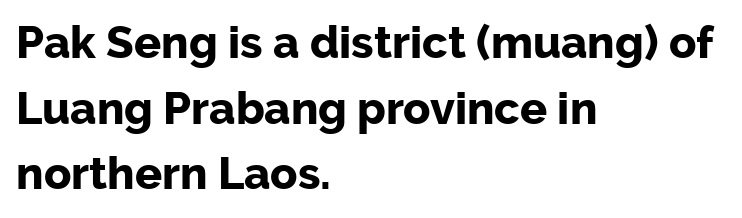
The image shows 45 px bold sans-serif type, upright; set left-aligned, normal line spacing (1.46x), normal letter spacing, not underlined; low stroke contrast and a medium x-height.
